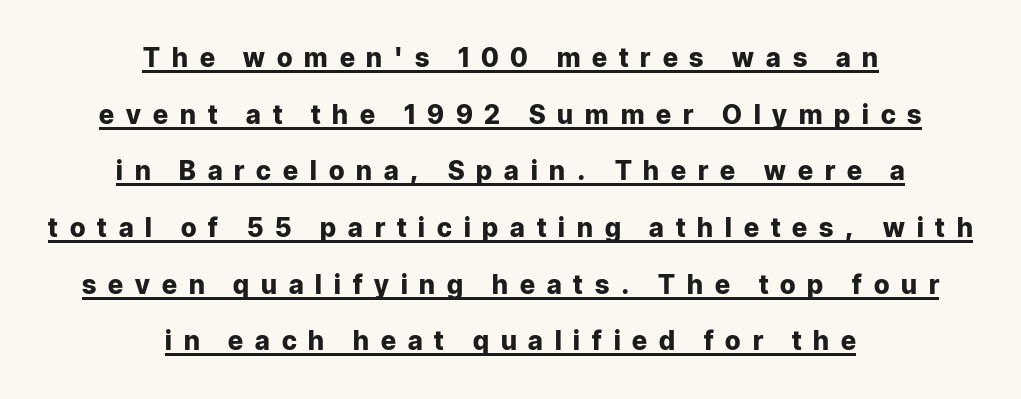
The image shows 26 px bold type, upright; set centered, loose line spacing (2.18x), unusually wide letter spacing (+0.46 em), underlined.
